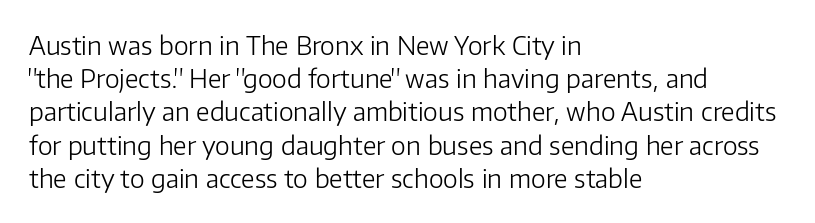
The image shows 25 px text type, upright; set left-aligned, normal line spacing (1.33x), normal letter spacing, not underlined.
